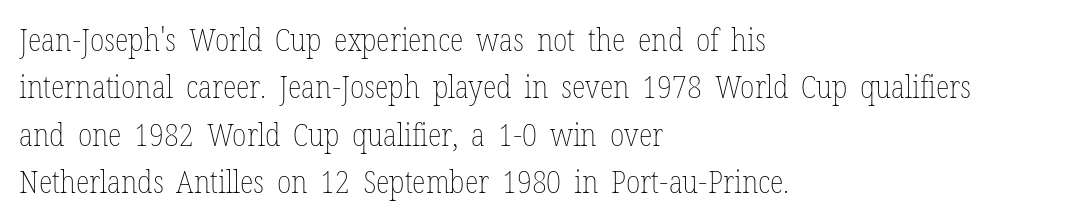
Q: Is the text bold? A: No.
Q: Is the text italic (slanted)? A: No, it is upright.
Q: Is the text underlined? A: No.
Q: How is the paragraph aligned? A: Left-aligned.
Q: Is the spacing between letters normal or unusually wide? A: Normal.
Q: Is the spacing between lines tight, normal or loose? A: Normal.
Q: Width (condensed, normal, or wide)? A: Condensed.
Q: Stroke contrast? A: Low.
Q: x-height? A: Medium.
Q: Monospaced? A: No.
